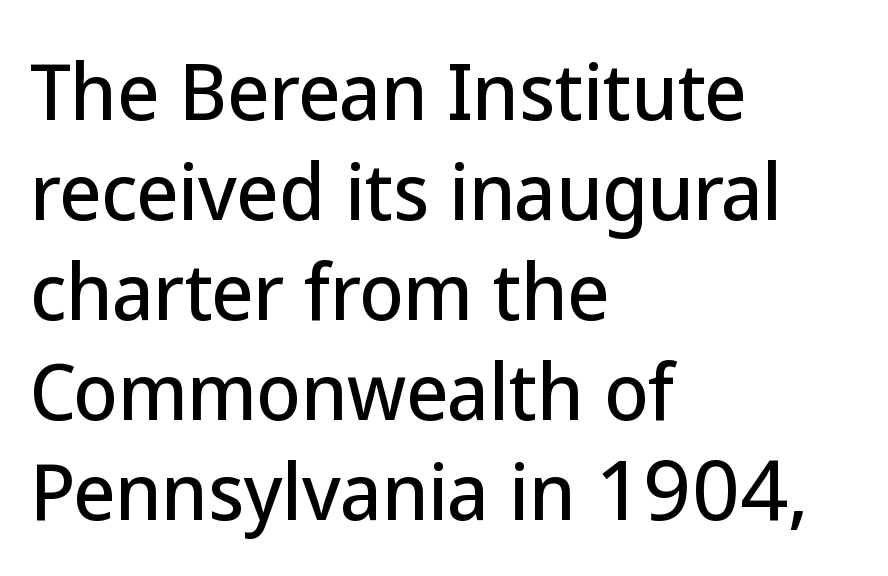
Q: Is the text italic (slanted)? A: No, it is upright.
Q: Is the typeface a serif or a sans-serif typeface? A: Sans-serif.
Q: Is the text underlined? A: No.
Q: How is the paragraph aligned? A: Left-aligned.
Q: Is the spacing between letters normal or unusually wide? A: Normal.
Q: Is the spacing between lines tight, normal or loose? A: Normal.
Q: Width (condensed, normal, or wide)? A: Normal.
Q: Stroke contrast? A: Low.
Q: x-height? A: Medium.
Q: Monospaced? A: No.
